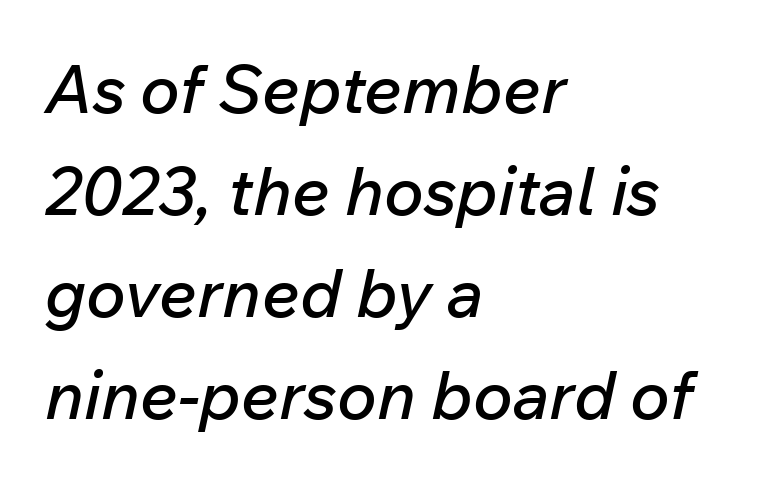
The image shows 67 px text type, italic (leaning right); set left-aligned, normal line spacing (1.52x), normal letter spacing, not underlined; low stroke contrast and a medium x-height.
